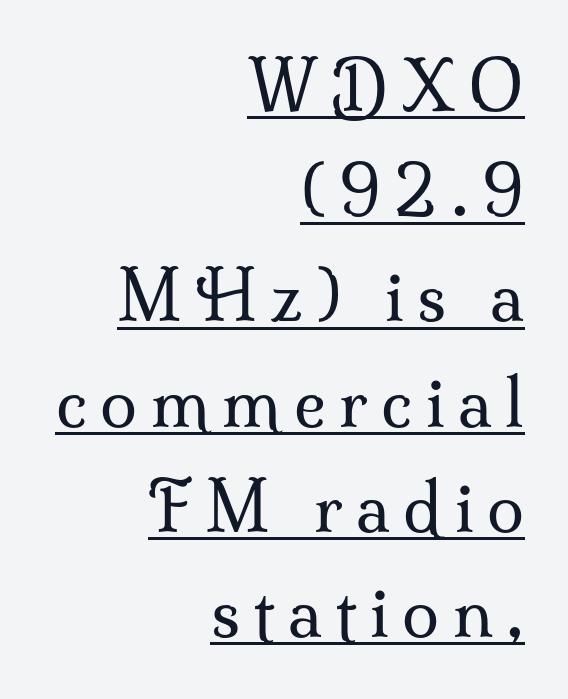
{"serif": "yes", "italic": "no", "bold": "no", "weight": "regular", "width": "normal", "stroke_contrast": "medium", "x_height": "small", "monospaced": "no", "underline": "yes", "align": "right", "line_spacing": "normal", "line_spacing_ratio": 1.57, "letter_spacing": "wide", "letter_spacing_em": 0.2, "glyph_px": 67}
